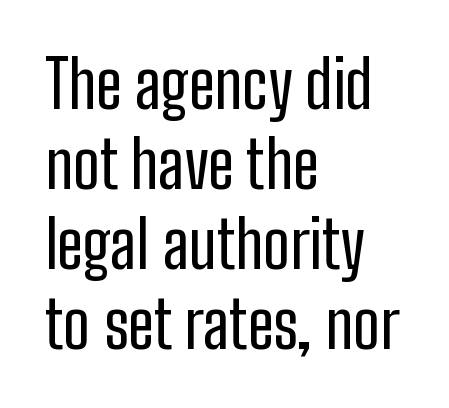
Q: Is the text italic (slanted)? A: No, it is upright.
Q: Is the typeface a serif or a sans-serif typeface? A: Sans-serif.
Q: Is the text underlined? A: No.
Q: How is the paragraph aligned? A: Left-aligned.
Q: Is the spacing between letters normal or unusually wide? A: Normal.
Q: Width (condensed, normal, or wide)? A: Condensed.
Q: Stroke contrast? A: Low.
Q: x-height? A: Medium.
Q: Monospaced? A: No.
